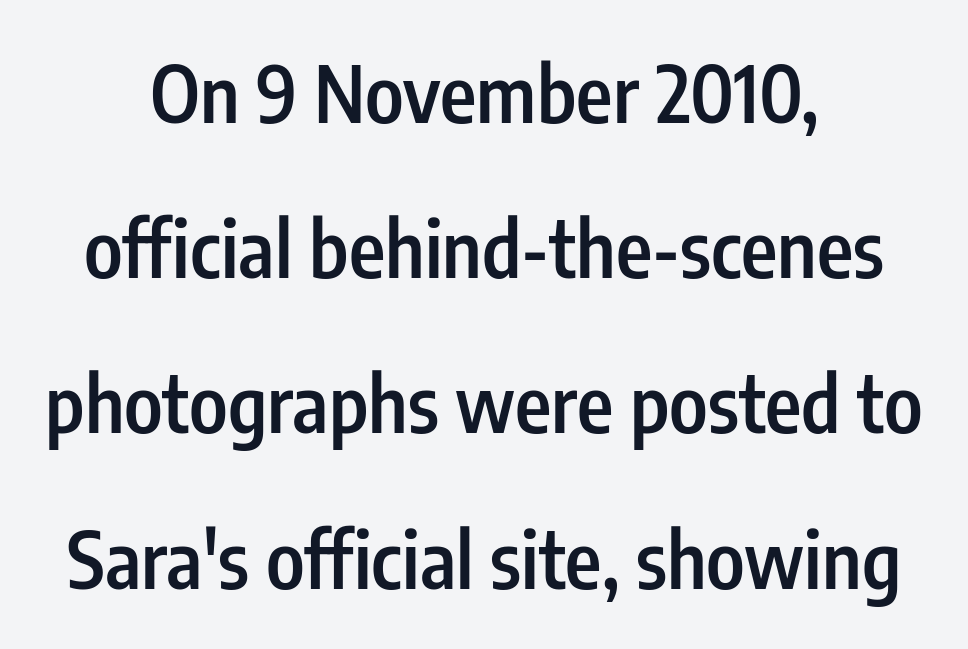
Firm but not heavy-handed strokes: this text is semibold. The rendering uses natural spacing where letterforms have individual widths. The face used here is a sans, in the tradition of grotesques and geometrics. The typesetter chose a symmetrical, centered arrangement here.
